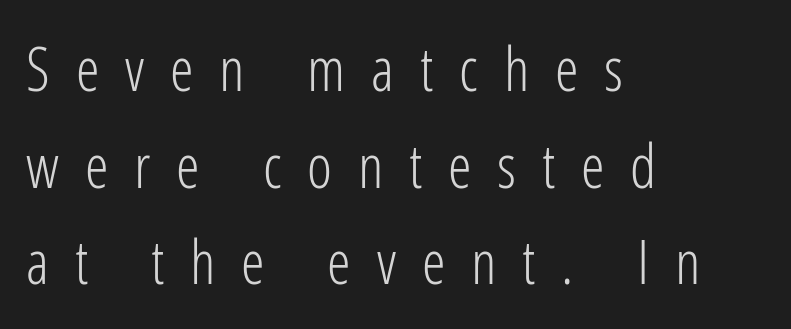
The image shows 60 px light, condensed sans-serif type, upright; set left-aligned, normal line spacing (1.61x), unusually wide letter spacing (+0.43 em), not underlined; low stroke contrast and a medium x-height.
